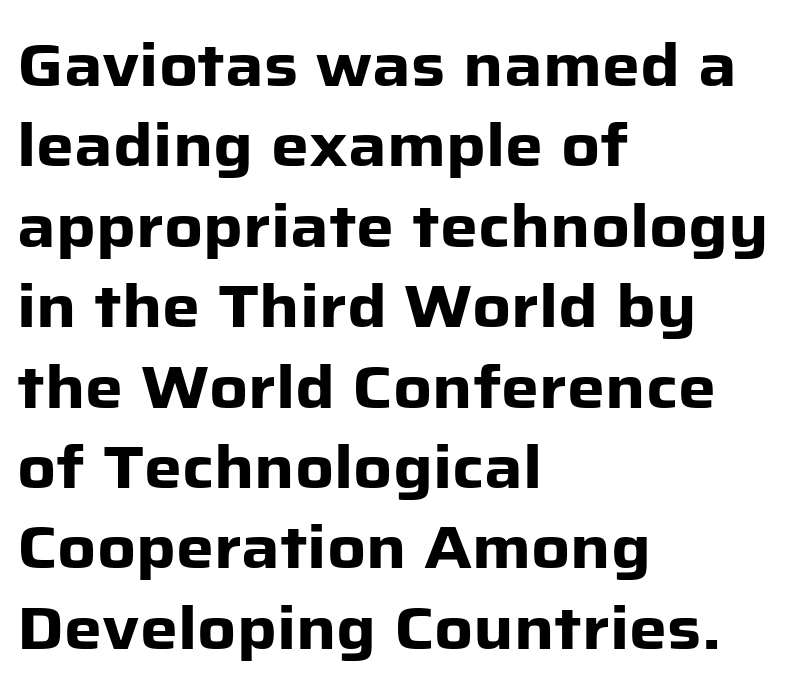
Q: Is the text bold? A: Yes.
Q: Is the text italic (slanted)? A: No, it is upright.
Q: Is the typeface a serif or a sans-serif typeface? A: Sans-serif.
Q: Is the text underlined? A: No.
Q: How is the paragraph aligned? A: Left-aligned.
Q: Is the spacing between letters normal or unusually wide? A: Normal.
Q: Is the spacing between lines tight, normal or loose? A: Normal.
Q: Width (condensed, normal, or wide)? A: Normal.
Q: Stroke contrast? A: Low.
Q: x-height? A: Medium.
Q: Monospaced? A: No.
